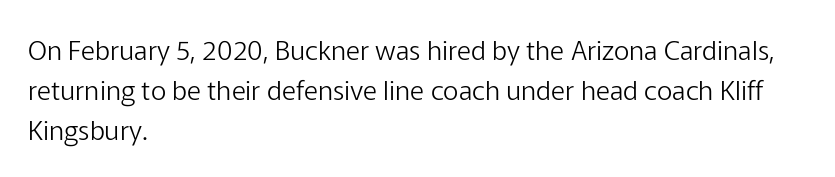
The image shows 27 px text type, upright; set left-aligned, normal line spacing (1.49x), normal letter spacing, not underlined.
